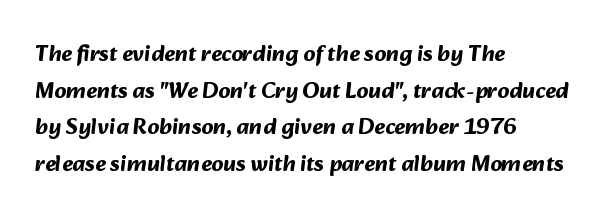
Strong, thick strokes mark this as bold type. Casual observation: everything's shoved over to the left. Only glyphs here, with clear space below each row. Vertically, the passage feels balanced, rows spaced as you'd expect.
